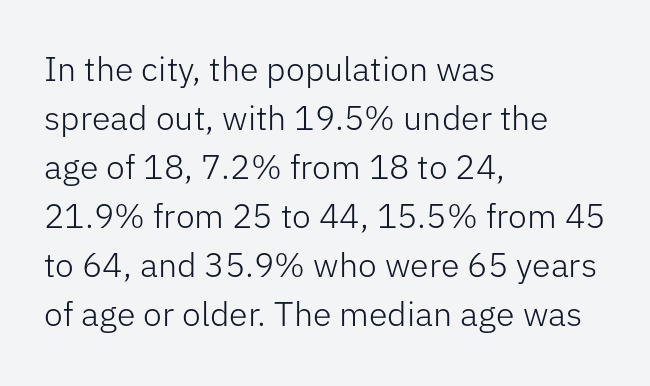
The image shows 34 px light sans-serif type, upright; set left-aligned, normal line spacing (1.44x), normal letter spacing, not underlined; low stroke contrast and a medium x-height.
